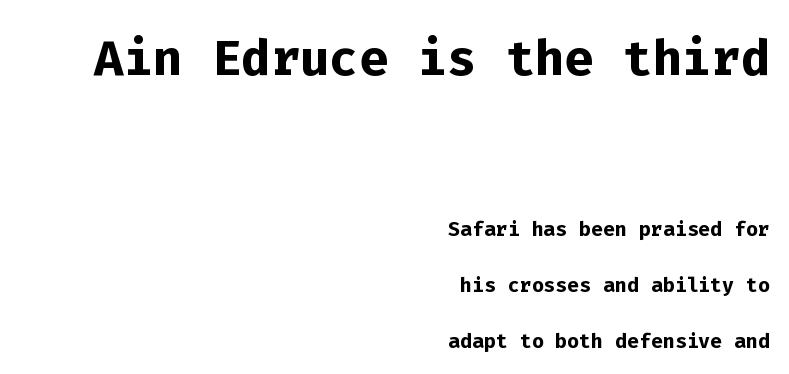
Q: Is the text bold? A: Yes.
Q: Is the text italic (slanted)? A: No, it is upright.
Q: Is the typeface a serif or a sans-serif typeface? A: Sans-serif.
Q: Is the text underlined? A: No.
Q: How is the paragraph aligned? A: Right-aligned.
Q: Is the spacing between letters normal or unusually wide? A: Normal.
Q: Is the spacing between lines tight, normal or loose? A: Loose.
Q: Which block of text is set in a larger size, the first (top) or the second (bottom)? A: The first (top) one.
Q: Width (condensed, normal, or wide)? A: Normal.
Q: Stroke contrast? A: Low.
Q: x-height? A: Medium.
Q: Monospaced? A: Yes.
